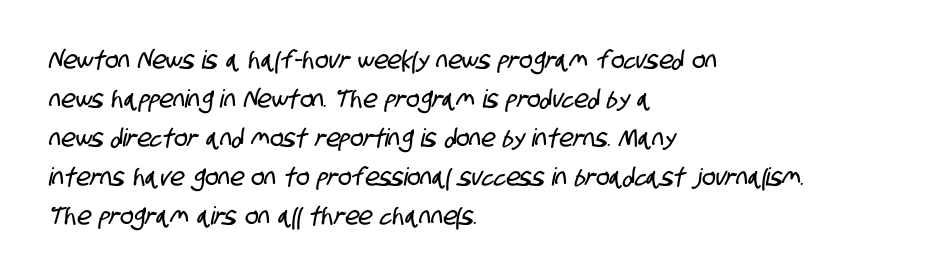
Nothing unusual about the tracking: characters are spaced as the font intends. The leading is moderate, giving the passage an even texture. Letters rest on an invisible, unmarked baseline. Leftover space on each line is placed entirely after the last word.
